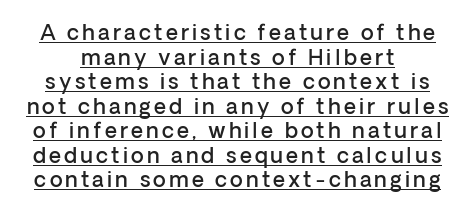
{"italic": "no", "bold": "semi", "underline": "yes", "line_spacing_ratio": 1.17, "glyph_px": 21}
